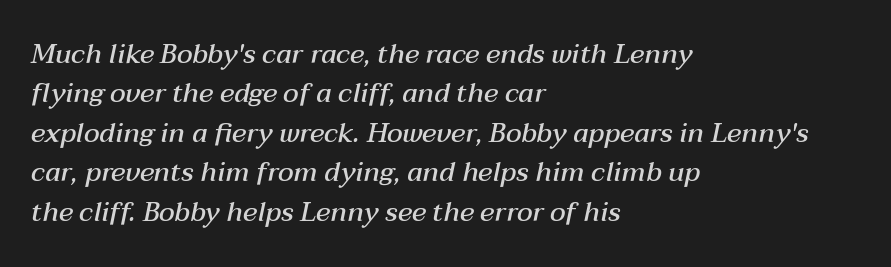
Q: Is the text bold? A: Semi-bold.
Q: Is the text italic (slanted)? A: Yes, it leans right by about 12 degrees.
Q: Is the text underlined? A: No.
Q: How is the paragraph aligned? A: Left-aligned.
Q: Is the spacing between letters normal or unusually wide? A: Normal.
Q: Is the spacing between lines tight, normal or loose? A: Normal.
